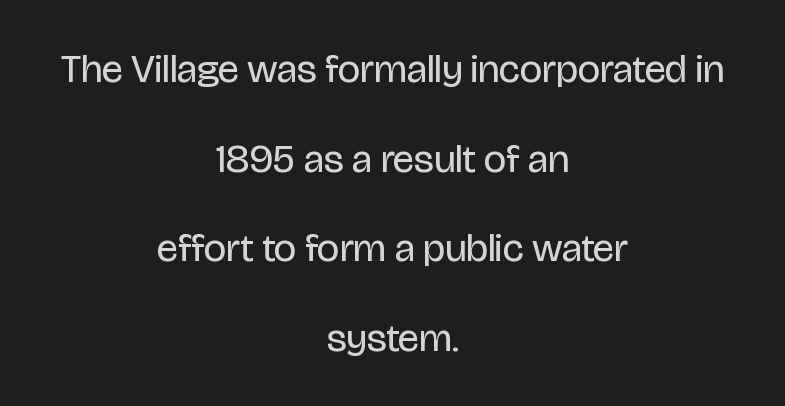
The image shows 40 px regular-weight, condensed sans-serif type, upright; set centered, loose line spacing (2.24x), normal letter spacing, not underlined; low stroke contrast and a large x-height.
